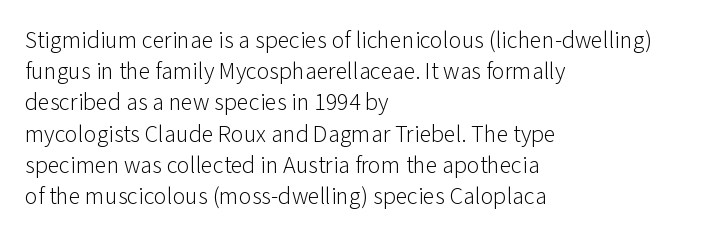
Q: Is the text bold? A: No.
Q: Is the text italic (slanted)? A: No, it is upright.
Q: Is the text underlined? A: No.
Q: How is the paragraph aligned? A: Left-aligned.
Q: Is the spacing between letters normal or unusually wide? A: Normal.
Q: Is the spacing between lines tight, normal or loose? A: Normal.
